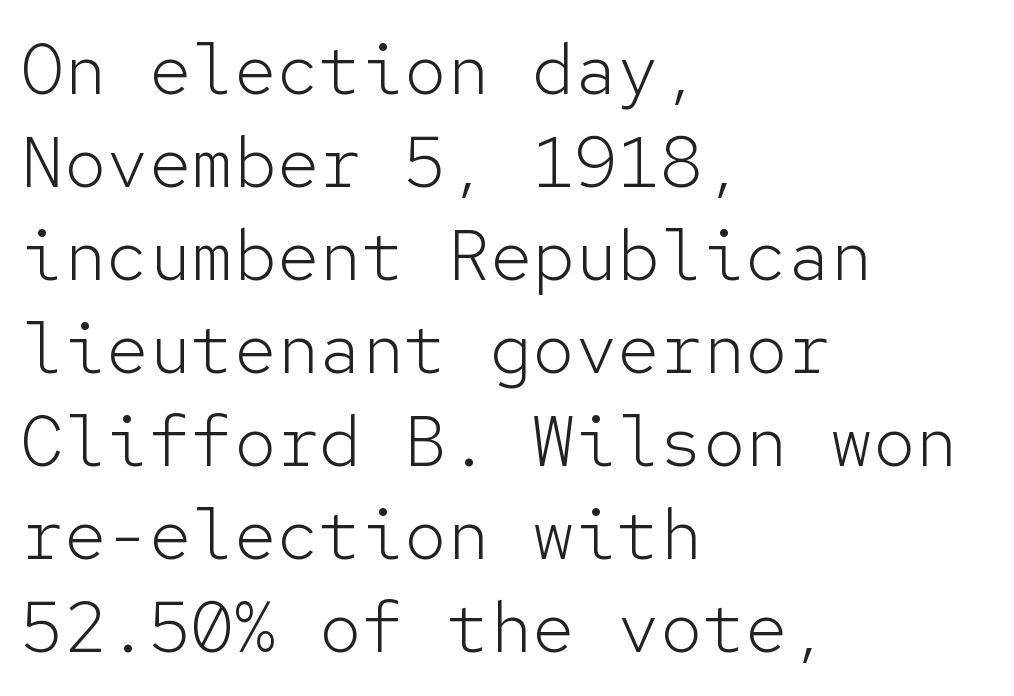
The characters display no serif detailing; their extremities are plain. Descenders hang freely into open space. The passage shown stacks its lines at a standard gap. The rendering keeps characters at their native spacing.
